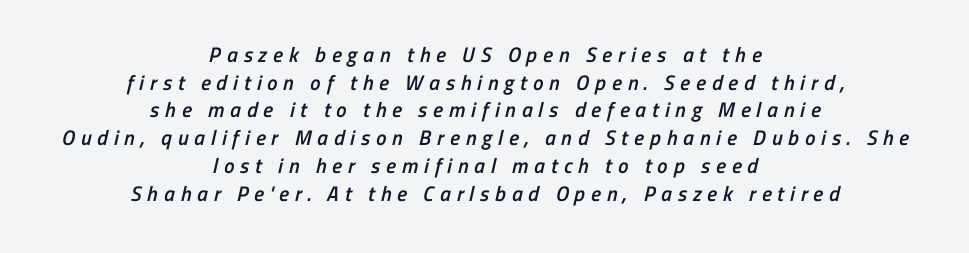
Q: Is the text bold? A: Semi-bold.
Q: Is the text underlined? A: No.
Q: How is the paragraph aligned? A: Centered.
Q: Is the spacing between letters normal or unusually wide? A: Unusually wide.
Q: Is the spacing between lines tight, normal or loose? A: Normal.
